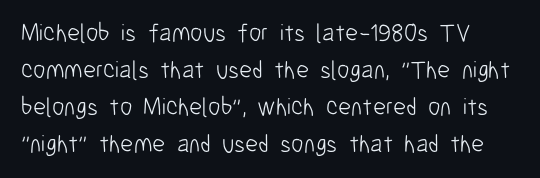
Any mark beneath the type? The region is blank. Evenly set lines give the paragraph a standard silhouette. The letters look calm and open, with moderate or lighter stems. Vertical strokes here are truly vertical. Does extra space separate the letters? No, they use regular spacing.
